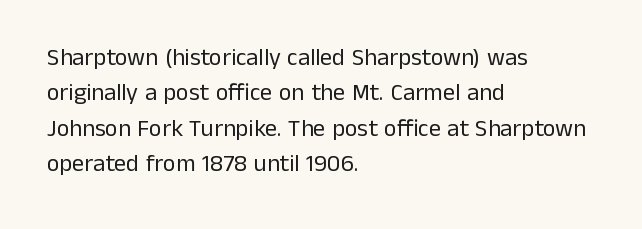
{"italic": "no", "bold": "no", "underline": "no", "align": "left", "line_spacing": "normal", "line_spacing_ratio": 1.47, "letter_spacing": "normal", "letter_spacing_em": 0.0, "glyph_px": 24}
